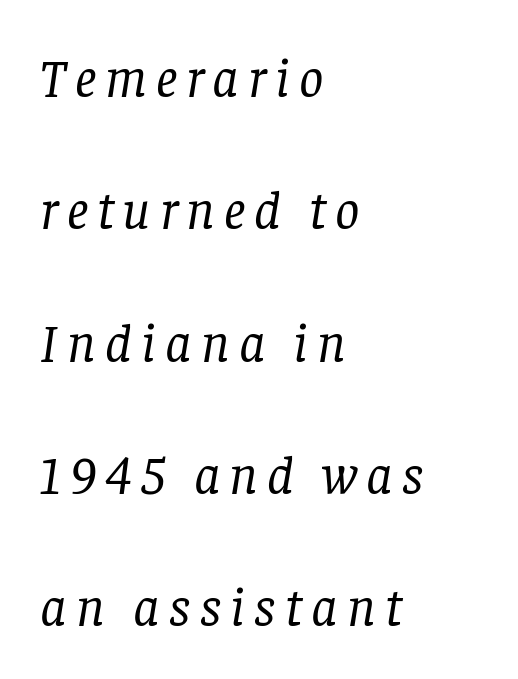
The image shows 54 px regular-weight serif type, italic (leaning right); set left-aligned, loose line spacing (2.45x), not underlined; low stroke contrast and a large x-height.
